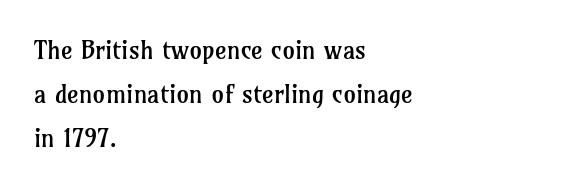
Q: Is the text bold? A: No.
Q: Is the text italic (slanted)? A: No, it is upright.
Q: Is the text underlined? A: No.
Q: How is the paragraph aligned? A: Left-aligned.
Q: Is the spacing between letters normal or unusually wide? A: Normal.
